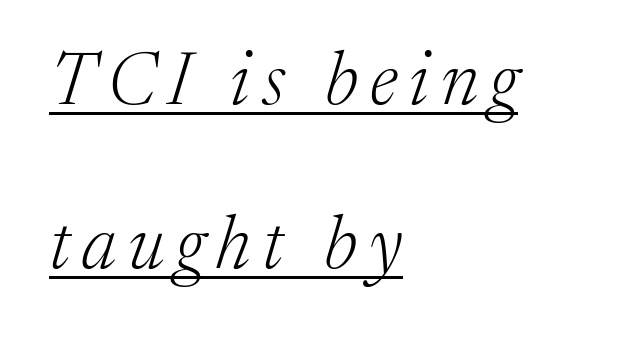
Q: Is the text bold? A: No.
Q: Is the text italic (slanted)? A: Yes, it leans right by about 17 degrees.
Q: Is the typeface a serif or a sans-serif typeface? A: Serif.
Q: Is the text underlined? A: Yes.
Q: How is the paragraph aligned? A: Left-aligned.
Q: Is the spacing between lines tight, normal or loose? A: Loose.
Q: Width (condensed, normal, or wide)? A: Normal.
Q: Stroke contrast? A: Medium.
Q: x-height? A: Medium.
Q: Monospaced? A: No.
